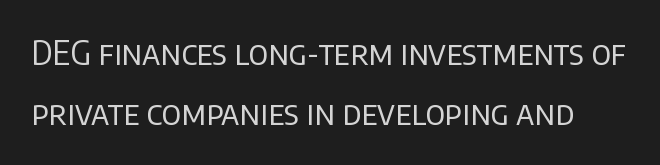
The image shows 33 px regular-weight sans-serif type, upright; set line spacing 1.83x, normal letter spacing, not underlined; low stroke contrast and a large x-height.
